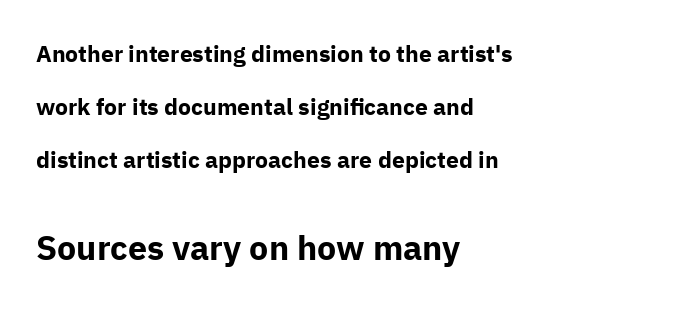
{"serif": "no", "italic": "no", "bold": "yes", "weight": "bold", "width": "normal", "stroke_contrast": "low", "x_height": "medium", "monospaced": "no", "underline": "no", "align": "left", "line_spacing": "loose", "line_spacing_ratio": 2.3, "letter_spacing": "normal", "letter_spacing_em": 0.0, "larger_block": "second", "size_ratio": 1.48, "glyph_px": 34}
